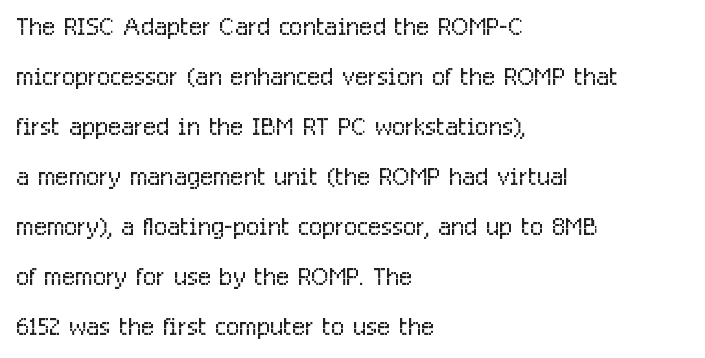
Q: Is the text bold? A: No.
Q: Is the text italic (slanted)? A: No, it is upright.
Q: Is the typeface a serif or a sans-serif typeface? A: Sans-serif.
Q: Is the text underlined? A: No.
Q: How is the paragraph aligned? A: Left-aligned.
Q: Is the spacing between letters normal or unusually wide? A: Normal.
Q: Is the spacing between lines tight, normal or loose? A: Normal.
Q: Width (condensed, normal, or wide)? A: Condensed.
Q: Stroke contrast? A: Low.
Q: x-height? A: Medium.
Q: Monospaced? A: No.
